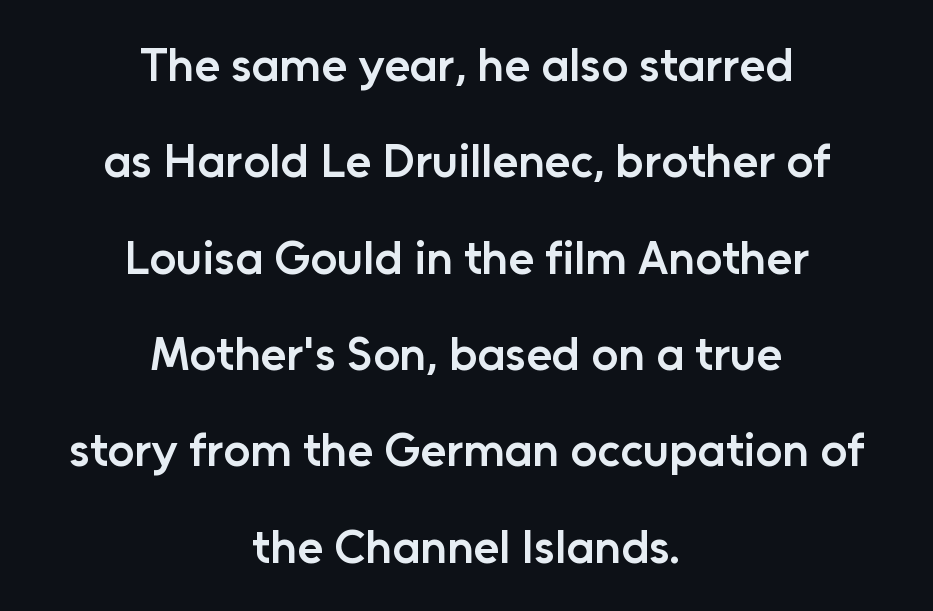
The image shows 47 px semibold sans-serif type, upright; set centered, loose line spacing (2.05x), normal letter spacing, not underlined; low stroke contrast and a medium x-height.
